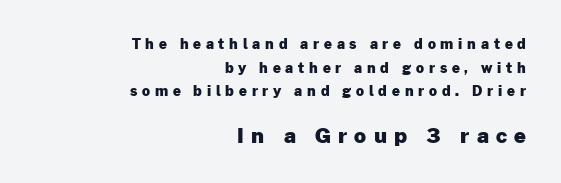
Q: Is the text bold? A: Yes.
Q: Is the text italic (slanted)? A: No, it is upright.
Q: Is the text underlined? A: No.
Q: How is the paragraph aligned? A: Right-aligned.
Q: Is the spacing between letters normal or unusually wide? A: Unusually wide.
Q: Is the spacing between lines tight, normal or loose? A: Normal.
Q: Which block of text is set in a larger size, the first (top) or the second (bottom)? A: The second (bottom) one.
